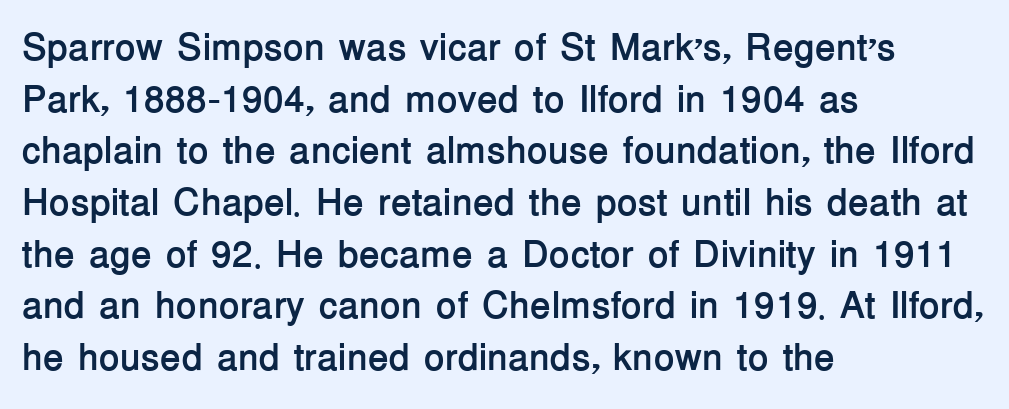
{"serif": "no", "italic": "no", "bold": "yes", "weight": "semibold", "width": "normal", "stroke_contrast": "low", "x_height": "medium", "monospaced": "no", "underline": "no", "align": "left", "line_spacing": "normal", "line_spacing_ratio": 1.36, "letter_spacing": "normal", "letter_spacing_em": 0.0, "glyph_px": 38}
